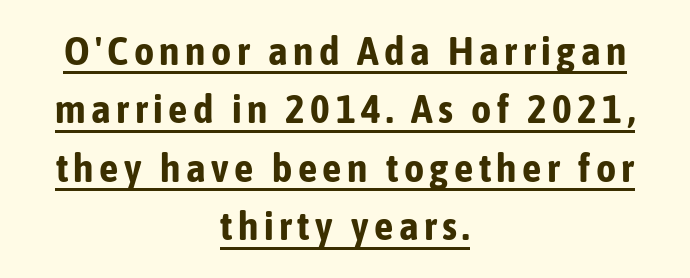
{"serif": "no", "italic": "no", "bold": "yes", "weight": "bold", "width": "condensed", "stroke_contrast": "low", "x_height": "medium", "monospaced": "no", "underline": "yes", "align": "center", "line_spacing": "normal", "line_spacing_ratio": 1.5, "glyph_px": 39}
